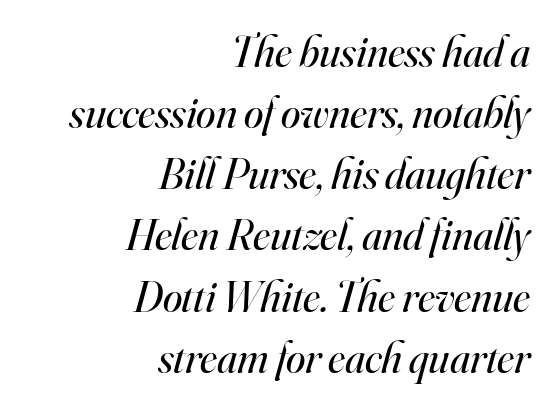
The image shows 44 px regular-weight serif type, italic (leaning right); set right-aligned, normal line spacing (1.39x), normal letter spacing, not underlined; high stroke contrast and a small x-height.
